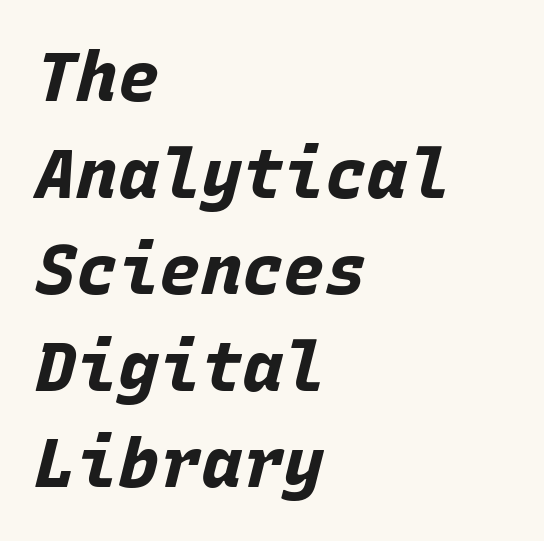
Anything drawn beneath the words? Only blank space. The vertical gap from one line to the next is medium. The face used here has a pronounced slope to its letters. Strokes here are thick enough to call this a true bold.
